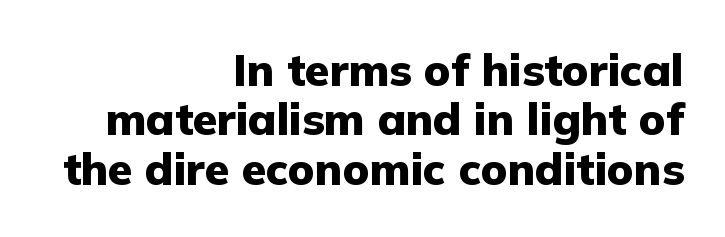
The image shows 44 px heavy sans-serif type, upright; set right-aligned, tight line spacing (1.12x), normal letter spacing, not underlined; low stroke contrast and a medium x-height.
